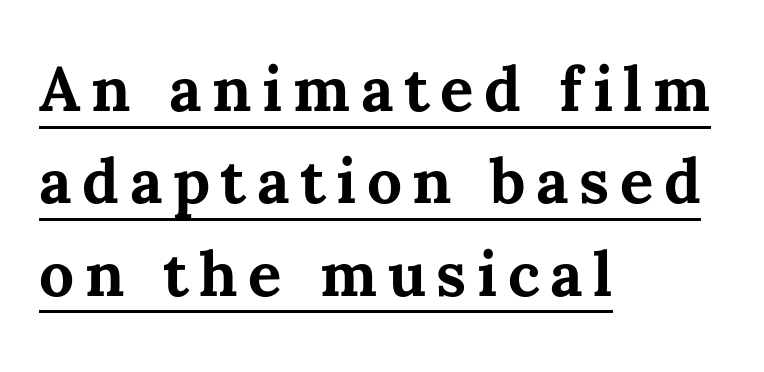
The letters stand upright; this is a roman face. These lines are rendered in a variable-pitch font. This rendering features underlined lettering. How heavy is the stroke? Heavy — this is a bold. If you measured baseline to baseline, you'd find a middling distance.
